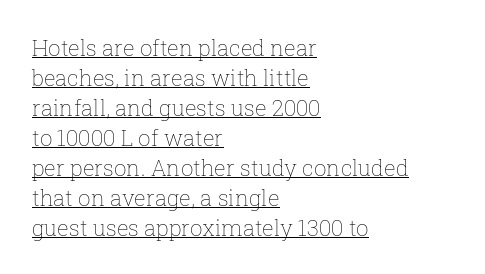
Q: Is the text bold? A: No.
Q: Is the text italic (slanted)? A: No, it is upright.
Q: Is the text underlined? A: Yes.
Q: How is the paragraph aligned? A: Left-aligned.
Q: Is the spacing between letters normal or unusually wide? A: Normal.
Q: Is the spacing between lines tight, normal or loose? A: Normal.
